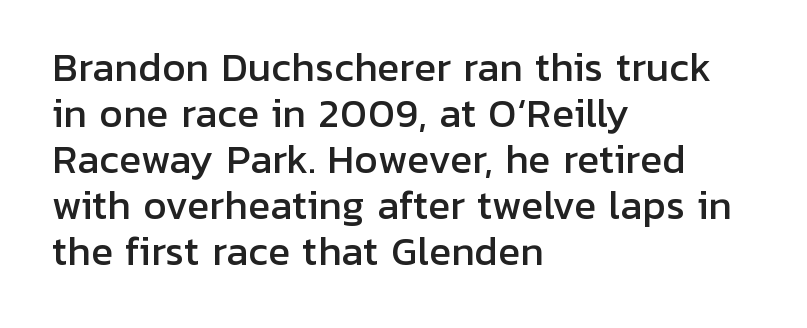
The image shows 37 px sans-serif type, upright; set left-aligned, line spacing 1.24x, normal letter spacing, not underlined; low stroke contrast and a medium x-height.
